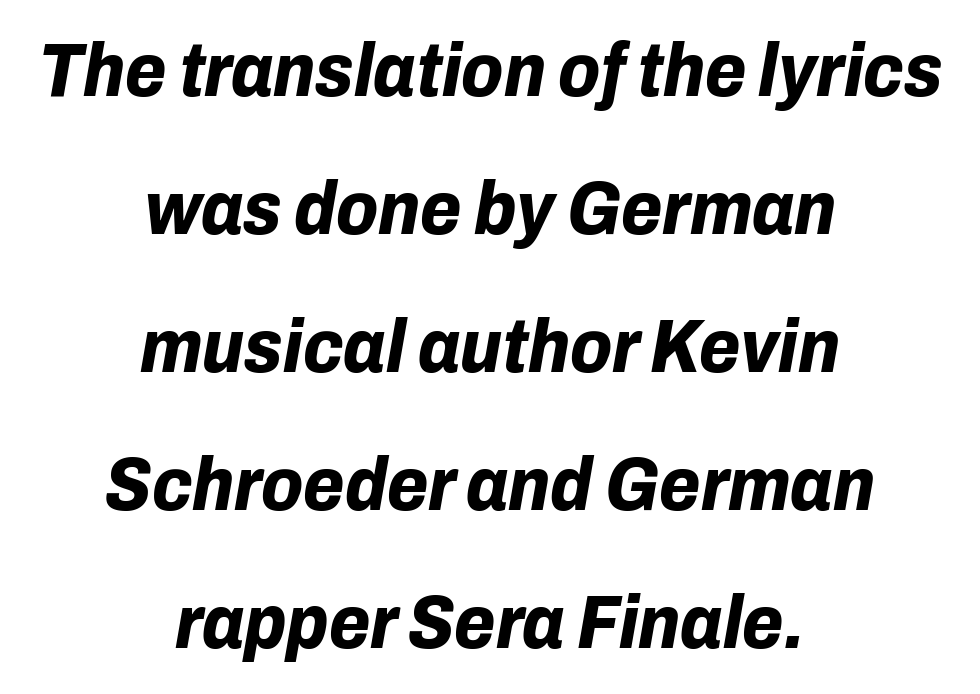
Q: Is the text bold? A: Yes.
Q: Is the text italic (slanted)? A: Yes, it leans right by about 10 degrees.
Q: Is the text underlined? A: No.
Q: How is the paragraph aligned? A: Centered.
Q: Is the spacing between letters normal or unusually wide? A: Normal.
Q: Width (condensed, normal, or wide)? A: Normal.
Q: Stroke contrast? A: Low.
Q: x-height? A: Medium.
Q: Monospaced? A: No.
